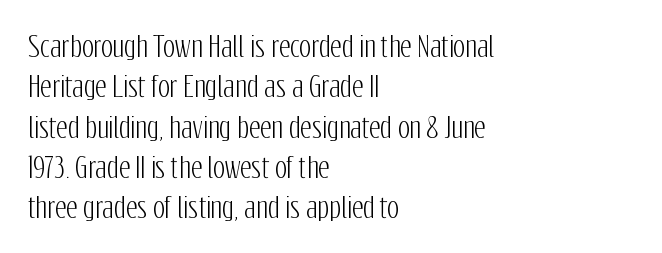
The image shows 28 px condensed sans-serif type, upright; set left-aligned, normal line spacing (1.44x), normal letter spacing, not underlined; low stroke contrast and a medium x-height.
